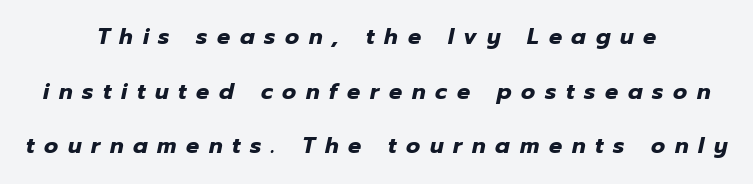
The lines are quadded center. Clear beneath every line of the passage. A full-strength bold gives these letters their thick strokes. Glyph-to-glyph distance is far greater than everyday printed text.
